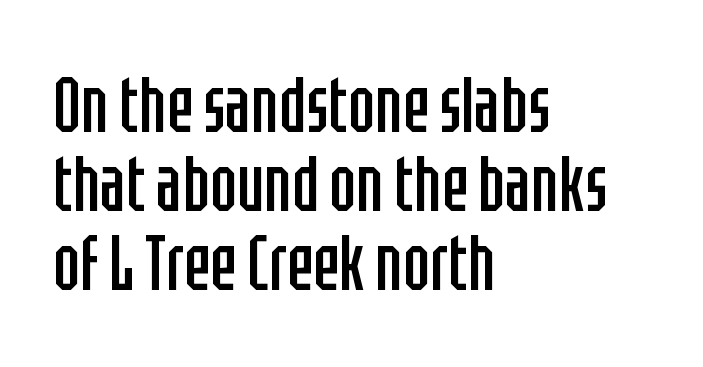
The image shows 79 px regular-weight, condensed sans-serif type, upright; set left-aligned, tight line spacing (1.0x), normal letter spacing, not underlined; low stroke contrast and a large x-height.
